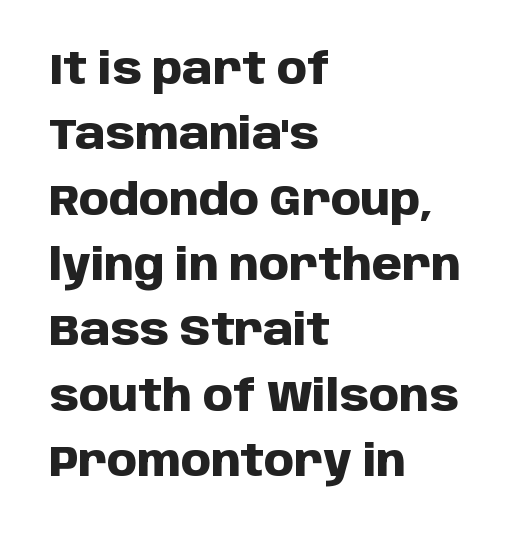
Q: Is the text bold? A: Yes.
Q: Is the text italic (slanted)? A: No, it is upright.
Q: Is the typeface a serif or a sans-serif typeface? A: Sans-serif.
Q: Is the text underlined? A: No.
Q: How is the paragraph aligned? A: Left-aligned.
Q: Is the spacing between letters normal or unusually wide? A: Normal.
Q: Is the spacing between lines tight, normal or loose? A: Normal.
Q: Width (condensed, normal, or wide)? A: Normal.
Q: Stroke contrast? A: Low.
Q: x-height? A: Large.
Q: Monospaced? A: No.
